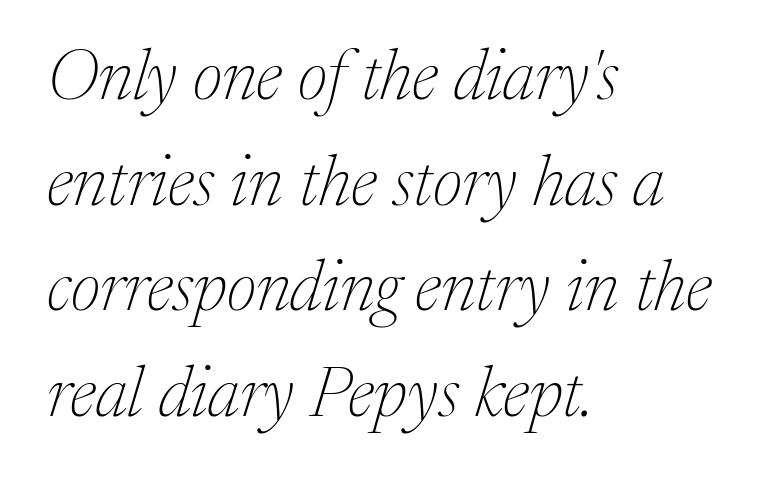
Q: Is the text bold? A: No.
Q: Is the text italic (slanted)? A: Yes, it leans right by about 17 degrees.
Q: Is the typeface a serif or a sans-serif typeface? A: Serif.
Q: Is the text underlined? A: No.
Q: How is the paragraph aligned? A: Left-aligned.
Q: Is the spacing between letters normal or unusually wide? A: Normal.
Q: Is the spacing between lines tight, normal or loose? A: Normal.
Q: Width (condensed, normal, or wide)? A: Normal.
Q: Stroke contrast? A: Medium.
Q: x-height? A: Medium.
Q: Monospaced? A: No.
